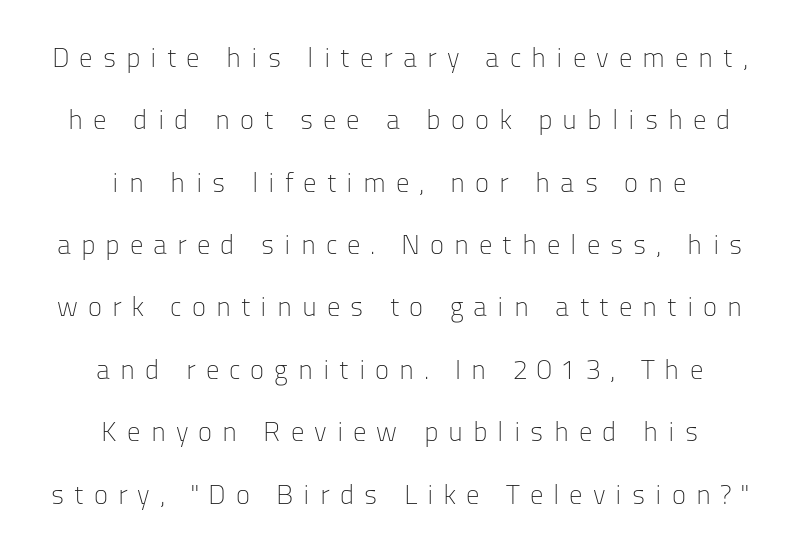
Compared with a typical body face, this is equally light or lighter still. This sample is center-justified, so both line endings float freely. What stands out about the letter spacing? Its width — letters are far apart. Regarding leading, the lines here are spaced well apart. The zone under the glyphs is completely vacant. Ascenders rise straight up at ninety degrees.
